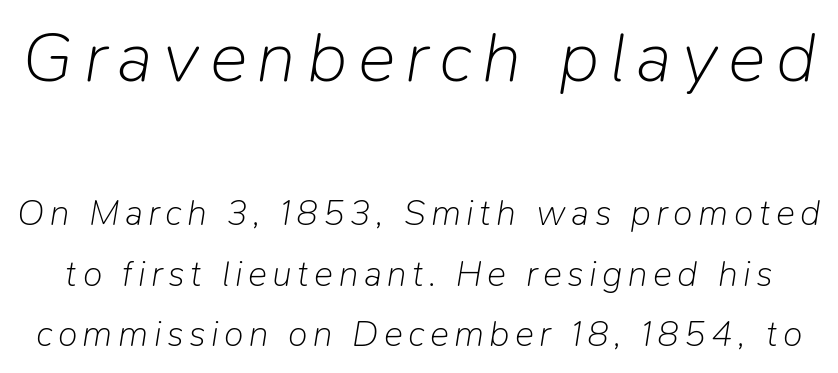
Q: Is the text bold? A: No.
Q: Is the text italic (slanted)? A: Yes, it leans right by about 9 degrees.
Q: Is the text underlined? A: No.
Q: Is the spacing between lines tight, normal or loose? A: Normal.
Q: Which block of text is set in a larger size, the first (top) or the second (bottom)? A: The first (top) one.
Q: Width (condensed, normal, or wide)? A: Normal.
Q: Stroke contrast? A: Low.
Q: x-height? A: Medium.
Q: Monospaced? A: No.
